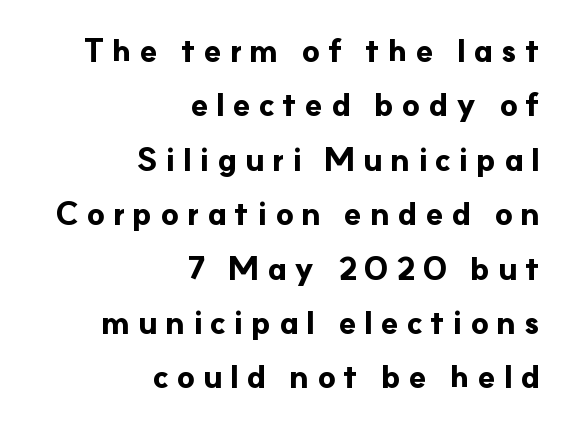
The letters are spread apart with noticeably loose tracking. Check where the strokes stop: nothing finishes them off — pure sans. Which margin do the lines hug? The right one — the left edge is uneven. The space directly below the letters is spotless.
